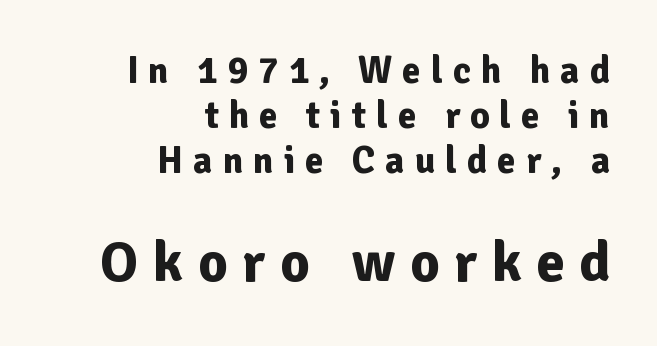
Reading down the block, your eye finds every line finishing at a fixed right position. I'd describe the lettering as bold — thick and assertive. Character widths vary here, with narrow letters taking less room than wide ones. The text was rendered using a sans face with plain stroke endings. This sample uses an upright cut, with every glyph sitting square on the baseline. Caption: upper text group reduced, lower text group enlarged.
